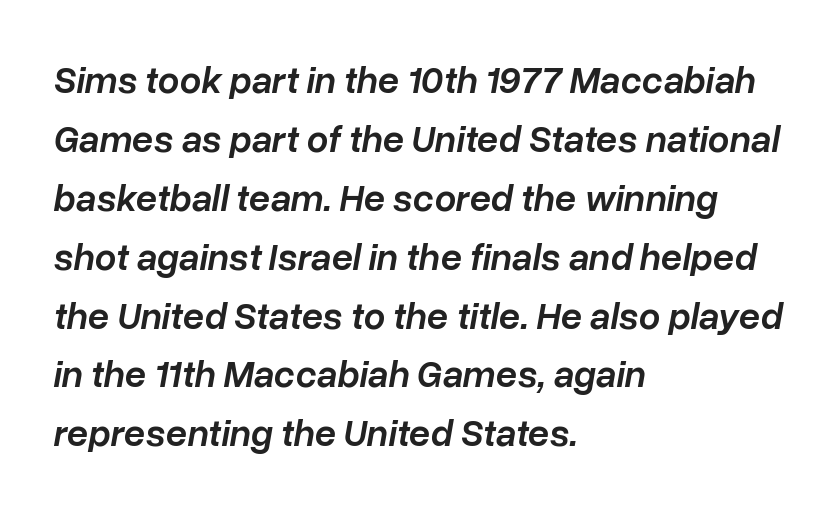
{"italic": "yes", "lean": "right", "slant_degrees": 10, "bold": "semi", "weight": "semibold", "width": "normal", "stroke_contrast": "low", "x_height": "medium", "monospaced": "no", "underline": "no", "align": "left", "line_spacing": "normal", "line_spacing_ratio": 1.55, "letter_spacing": "normal", "letter_spacing_em": 0.0, "glyph_px": 38}
